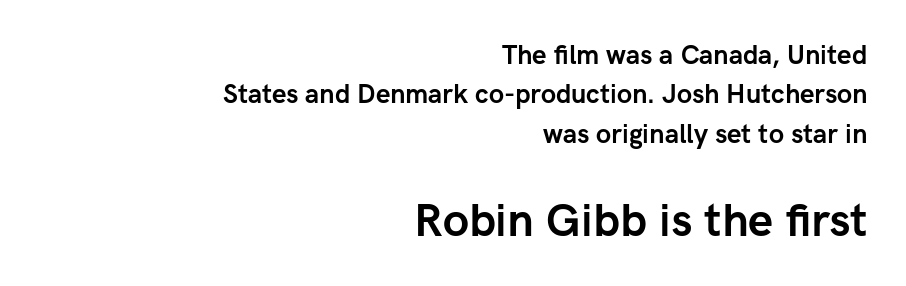
Q: Is the text bold? A: Yes.
Q: Is the text italic (slanted)? A: No, it is upright.
Q: Is the typeface a serif or a sans-serif typeface? A: Sans-serif.
Q: Is the text underlined? A: No.
Q: How is the paragraph aligned? A: Right-aligned.
Q: Is the spacing between letters normal or unusually wide? A: Normal.
Q: Is the spacing between lines tight, normal or loose? A: Normal.
Q: Which block of text is set in a larger size, the first (top) or the second (bottom)? A: The second (bottom) one.
Q: Width (condensed, normal, or wide)? A: Normal.
Q: Stroke contrast? A: Low.
Q: x-height? A: Medium.
Q: Monospaced? A: No.
